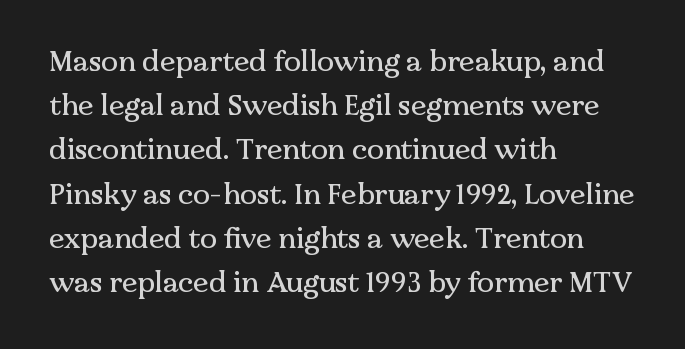
Q: Is the text italic (slanted)? A: No, it is upright.
Q: Is the typeface a serif or a sans-serif typeface? A: Serif.
Q: Is the text underlined? A: No.
Q: How is the paragraph aligned? A: Left-aligned.
Q: Is the spacing between letters normal or unusually wide? A: Normal.
Q: Is the spacing between lines tight, normal or loose? A: Normal.
Q: Width (condensed, normal, or wide)? A: Normal.
Q: Stroke contrast? A: Medium.
Q: x-height? A: Medium.
Q: Monospaced? A: No.
